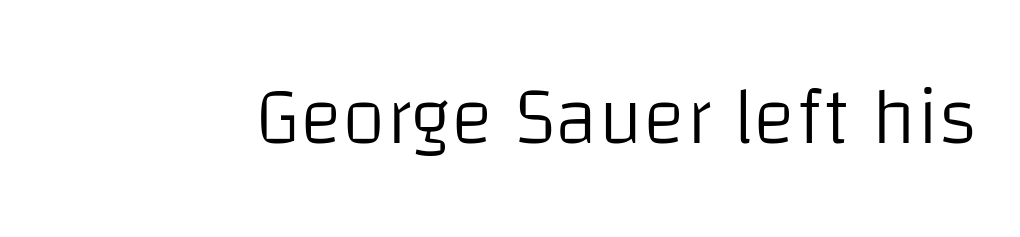
Q: Is the text bold? A: No.
Q: Is the text italic (slanted)? A: No, it is upright.
Q: Is the typeface a serif or a sans-serif typeface? A: Sans-serif.
Q: Is the text underlined? A: No.
Q: Is the spacing between letters normal or unusually wide? A: Normal.
Q: Width (condensed, normal, or wide)? A: Normal.
Q: Stroke contrast? A: Low.
Q: x-height? A: Large.
Q: Monospaced? A: No.
